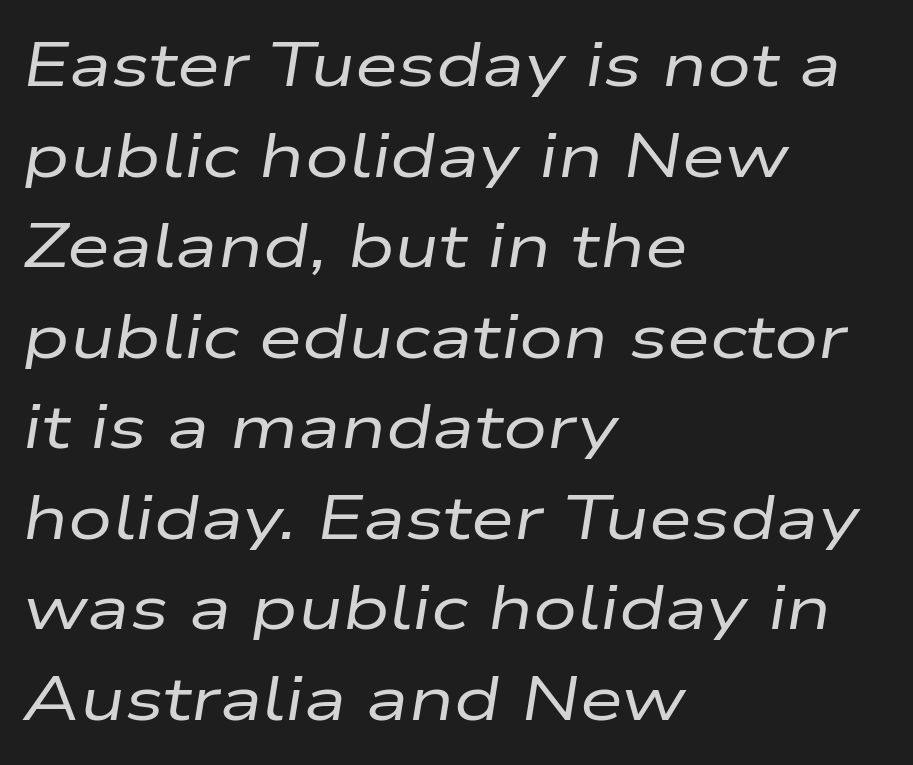
Line beginnings align vertically; line endings do not. The leading is moderate, giving the passage an even texture. Looks like regular typesetting: each glyph gets only the width it needs. Each row of text sits above clean, open space.
